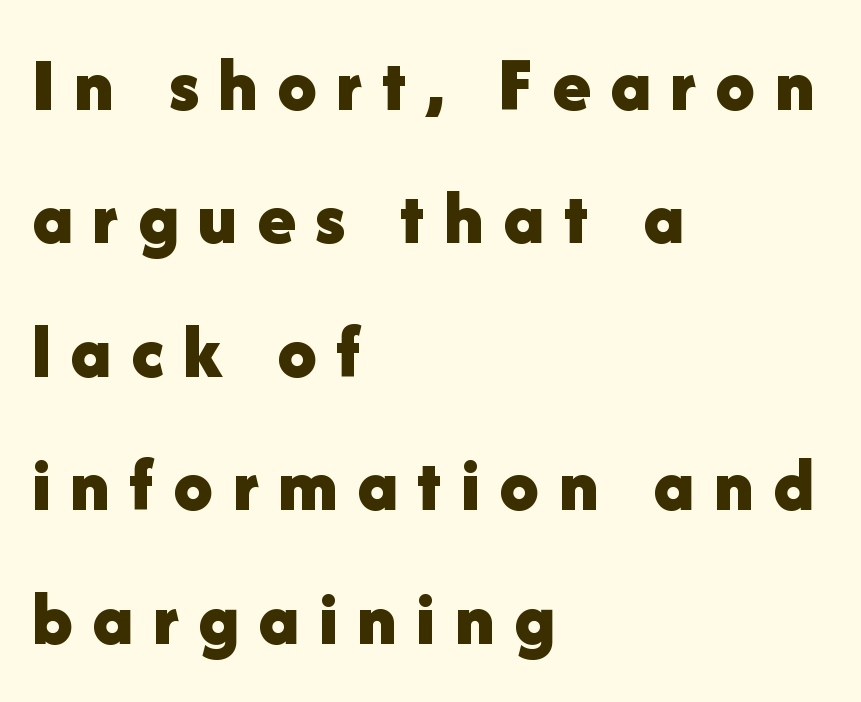
The image shows 78 px bold sans-serif type, upright; set left-aligned, line spacing 1.71x, unusually wide letter spacing (+0.25 em), not underlined; low stroke contrast and a medium x-height.
